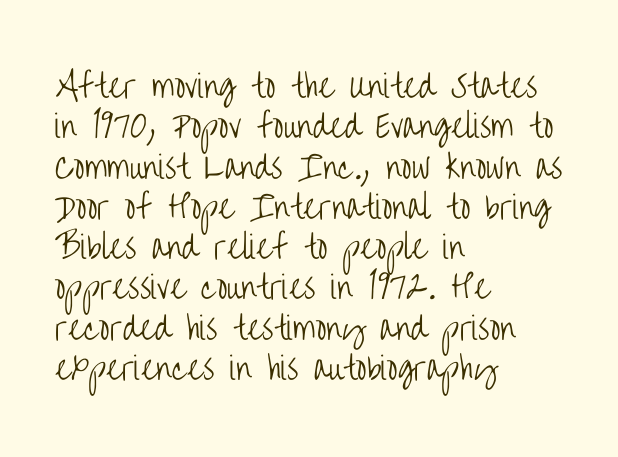
Q: Is the text bold? A: No.
Q: Is the text italic (slanted)? A: No, it is upright.
Q: Is the typeface a serif or a sans-serif typeface? A: Sans-serif.
Q: Is the text underlined? A: No.
Q: How is the paragraph aligned? A: Left-aligned.
Q: Is the spacing between letters normal or unusually wide? A: Normal.
Q: Is the spacing between lines tight, normal or loose? A: Normal.
Q: Width (condensed, normal, or wide)? A: Condensed.
Q: Stroke contrast? A: Low.
Q: x-height? A: Large.
Q: Monospaced? A: No.
